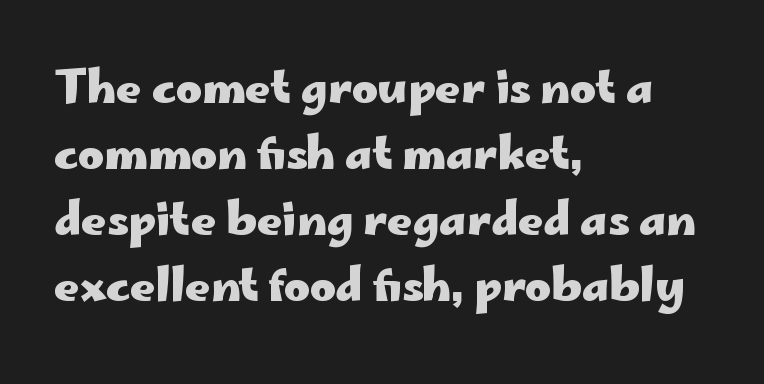
Q: Is the text bold? A: Yes.
Q: Is the text italic (slanted)? A: No, it is upright.
Q: Is the typeface a serif or a sans-serif typeface? A: Sans-serif.
Q: Is the text underlined? A: No.
Q: How is the paragraph aligned? A: Left-aligned.
Q: Is the spacing between letters normal or unusually wide? A: Normal.
Q: Is the spacing between lines tight, normal or loose? A: Normal.
Q: Width (condensed, normal, or wide)? A: Wide.
Q: Stroke contrast? A: Low.
Q: x-height? A: Small.
Q: Monospaced? A: No.
